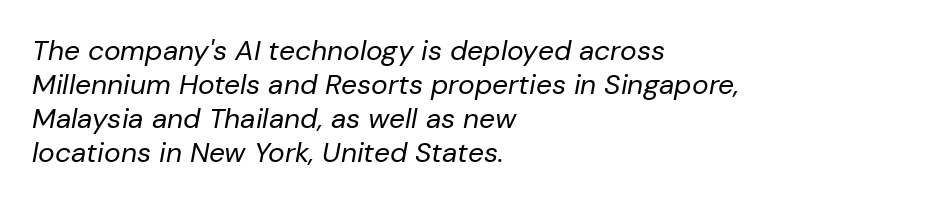
{"italic": "yes", "lean": "right", "slant_degrees": 10, "bold": "no", "weight": "regular", "width": "normal", "stroke_contrast": "low", "x_height": "medium", "monospaced": "no", "underline": "no", "align": "left", "line_spacing_ratio": 1.21, "letter_spacing": "normal", "letter_spacing_em": 0.0, "glyph_px": 28}
